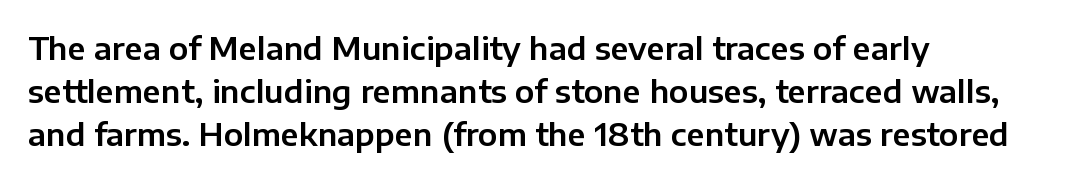
The image shows 31 px sans-serif type, upright; set left-aligned, normal line spacing (1.38x), normal letter spacing, not underlined; low stroke contrast and a medium x-height.
